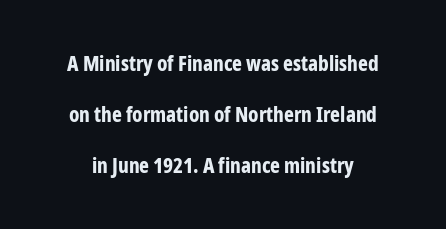
Regarding leading, the lines here are spaced well apart. In terms of letterspacing, this is plain default setting. The glyphs are unaccompanied by any horizontal stroke below them. Vertical strokes here are truly vertical. The characters look thick and weighty, a clear bold.
